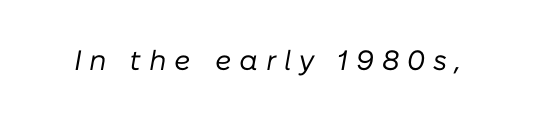
The image shows 28 px regular-weight type, italic (leaning right); set unusually wide letter spacing (+0.28 em), not underlined; low stroke contrast and a medium x-height.
